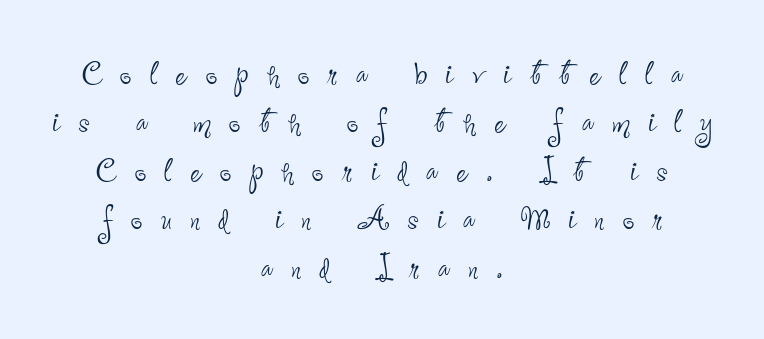
This sample has the flowing, uneven cadence of proportional lettering. What kind of face is this? One without serifs — a sans. The typesetting does not lean heavy: it is not bold. Where is the straight margin? There isn't one; the lines are centered. The string is rendered with underlining switched off.
